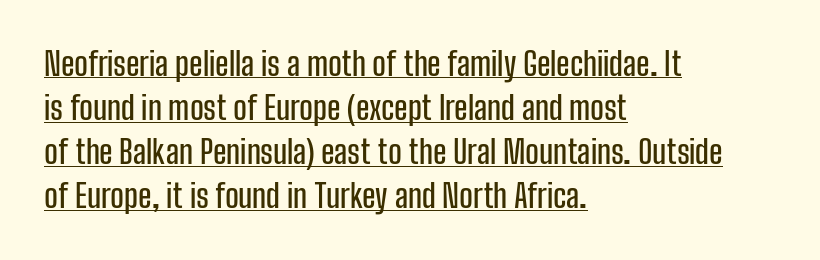
Q: Is the text italic (slanted)? A: No, it is upright.
Q: Is the typeface a serif or a sans-serif typeface? A: Sans-serif.
Q: Is the text underlined? A: Yes.
Q: How is the paragraph aligned? A: Left-aligned.
Q: Is the spacing between letters normal or unusually wide? A: Normal.
Q: Is the spacing between lines tight, normal or loose? A: Normal.
Q: Width (condensed, normal, or wide)? A: Condensed.
Q: Stroke contrast? A: Low.
Q: x-height? A: Medium.
Q: Monospaced? A: No.
